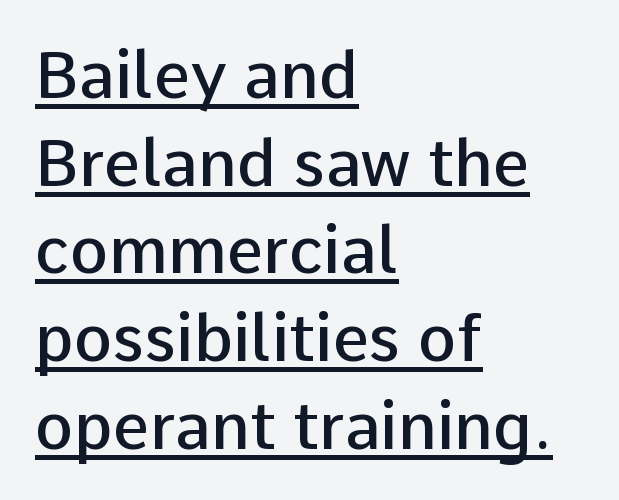
Q: Is the text bold? A: Semi-bold.
Q: Is the text italic (slanted)? A: No, it is upright.
Q: Is the typeface a serif or a sans-serif typeface? A: Sans-serif.
Q: Is the text underlined? A: Yes.
Q: How is the paragraph aligned? A: Left-aligned.
Q: Is the spacing between letters normal or unusually wide? A: Normal.
Q: Is the spacing between lines tight, normal or loose? A: Normal.
Q: Width (condensed, normal, or wide)? A: Normal.
Q: Stroke contrast? A: Low.
Q: x-height? A: Medium.
Q: Monospaced? A: No.
